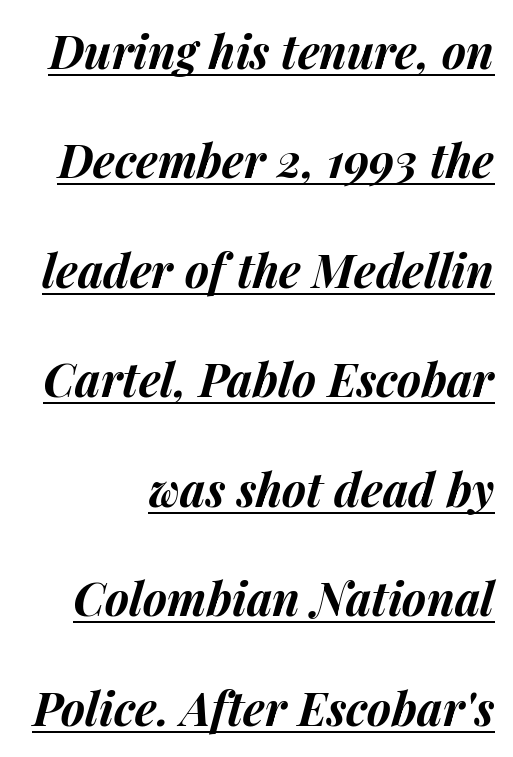
Students, this is bold: see how much ink each stroke carries. Compared with typical body copy, the letter spacing here is the same. The glyphs look as if they've been sheared to an angle. Looks like regular typesetting: each glyph gets only the width it needs.
